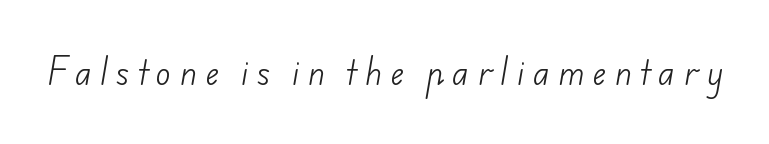
{"serif": "no", "bold": "no", "weight": "light", "width": "normal", "stroke_contrast": "low", "x_height": "small", "monospaced": "no", "underline": "no", "letter_spacing": "wide", "letter_spacing_em": 0.29, "glyph_px": 31}
